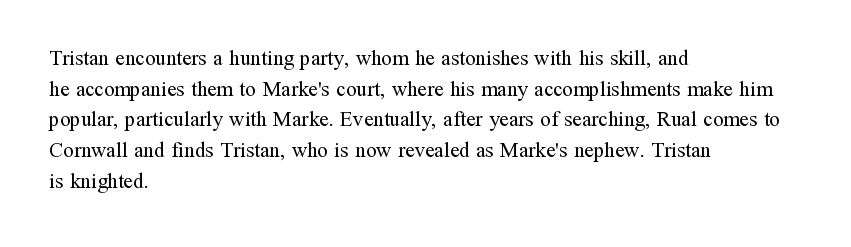
{"italic": "no", "bold": "no", "underline": "no", "align": "left", "line_spacing": "normal", "line_spacing_ratio": 1.46, "letter_spacing": "normal", "letter_spacing_em": 0.0, "glyph_px": 21}
